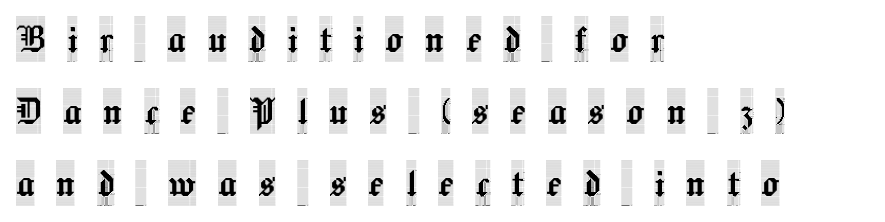
Q: Is the text italic (slanted)? A: No, it is upright.
Q: Is the typeface a serif or a sans-serif typeface? A: Serif.
Q: Is the text underlined? A: No.
Q: How is the paragraph aligned? A: Left-aligned.
Q: Is the spacing between letters normal or unusually wide? A: Unusually wide.
Q: Is the spacing between lines tight, normal or loose? A: Normal.
Q: Width (condensed, normal, or wide)? A: Condensed.
Q: x-height? A: Large.
Q: Monospaced? A: No.
